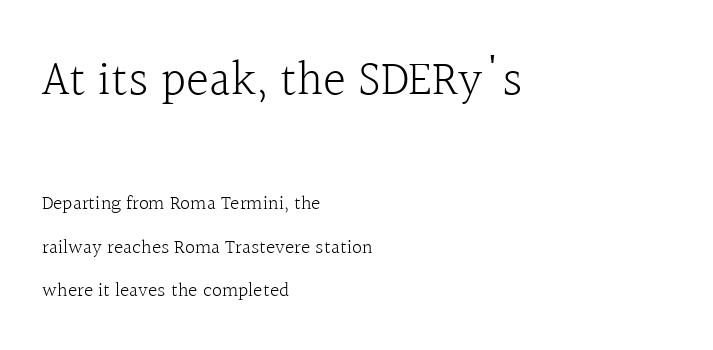
Q: Is the text bold? A: No.
Q: Is the text italic (slanted)? A: No, it is upright.
Q: Is the typeface a serif or a sans-serif typeface? A: Serif.
Q: Is the text underlined? A: No.
Q: How is the paragraph aligned? A: Left-aligned.
Q: Is the spacing between letters normal or unusually wide? A: Normal.
Q: Is the spacing between lines tight, normal or loose? A: Loose.
Q: Which block of text is set in a larger size, the first (top) or the second (bottom)? A: The first (top) one.
Q: Width (condensed, normal, or wide)? A: Normal.
Q: x-height? A: Medium.
Q: Monospaced? A: No.
